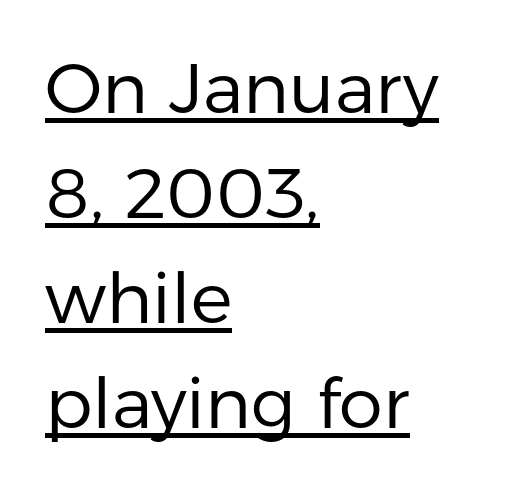
The image shows 70 px regular-weight sans-serif type, upright; set left-aligned, normal line spacing (1.5x), normal letter spacing, underlined; low stroke contrast and a medium x-height.
